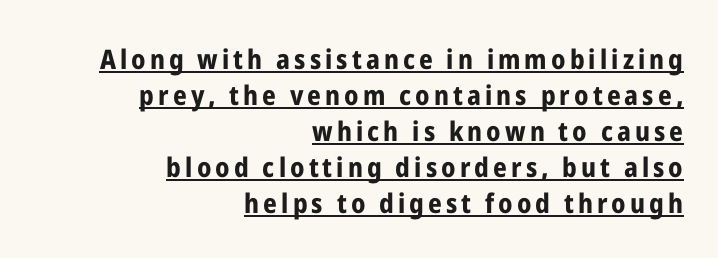
Q: Is the text bold? A: Yes.
Q: Is the text italic (slanted)? A: No, it is upright.
Q: Is the text underlined? A: Yes.
Q: How is the paragraph aligned? A: Right-aligned.
Q: Is the spacing between lines tight, normal or loose? A: Normal.
